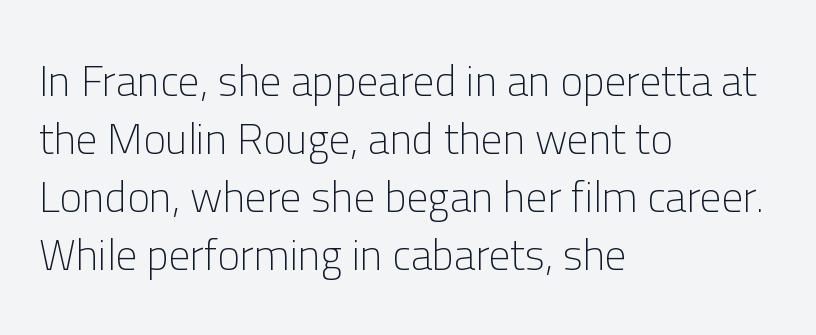
Q: Is the text bold? A: No.
Q: Is the text italic (slanted)? A: No, it is upright.
Q: Is the typeface a serif or a sans-serif typeface? A: Sans-serif.
Q: Is the text underlined? A: No.
Q: How is the paragraph aligned? A: Left-aligned.
Q: Is the spacing between letters normal or unusually wide? A: Normal.
Q: Is the spacing between lines tight, normal or loose? A: Normal.
Q: Width (condensed, normal, or wide)? A: Normal.
Q: Stroke contrast? A: Low.
Q: x-height? A: Medium.
Q: Monospaced? A: No.
